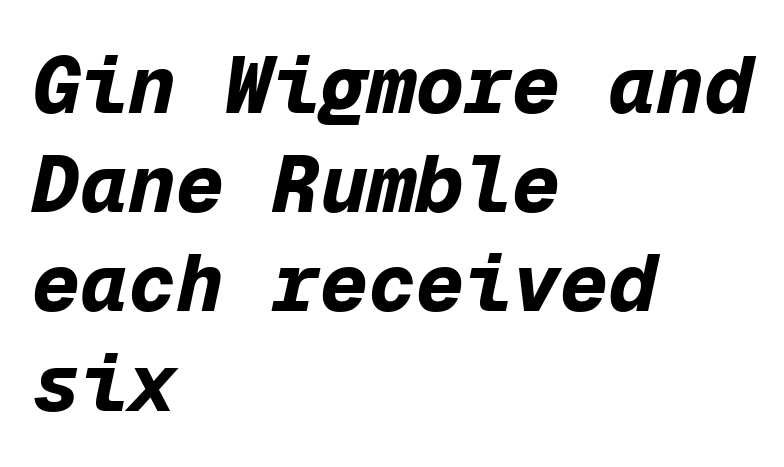
Looking at the ascenders, they clearly lean. Underline: absent. Does extra space separate the letters? No, they use regular spacing. Spacing verdict: monospaced, one width for all characters. Where is the straight margin? On the left. Bold? Absolutely — the strokes are thick and heavy.
